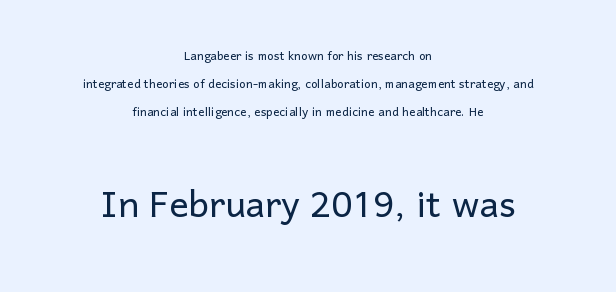
Underlining? Definitely not there. Note: smaller setting up top, larger setting below. These lines are rendered in a variable-pitch font. Is there any slant? The stems are plumb.
